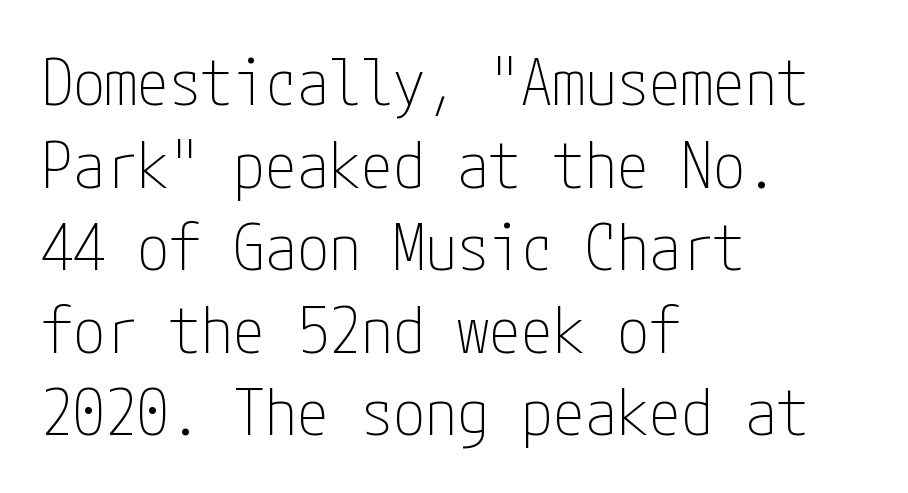
Q: Is the text bold? A: No.
Q: Is the text italic (slanted)? A: No, it is upright.
Q: Is the typeface a serif or a sans-serif typeface? A: Sans-serif.
Q: Is the text underlined? A: No.
Q: How is the paragraph aligned? A: Left-aligned.
Q: Is the spacing between letters normal or unusually wide? A: Normal.
Q: Is the spacing between lines tight, normal or loose? A: Normal.
Q: Width (condensed, normal, or wide)? A: Condensed.
Q: Stroke contrast? A: Low.
Q: x-height? A: Medium.
